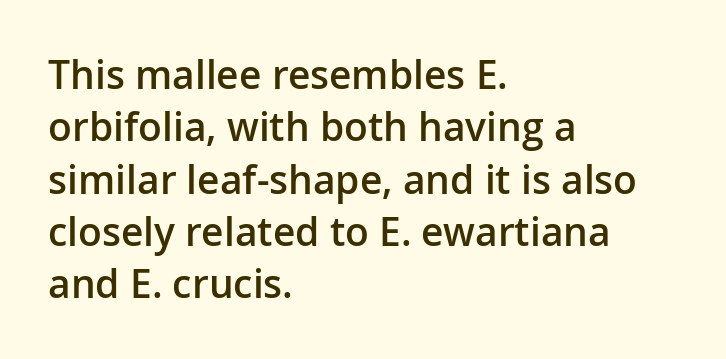
{"serif": "no", "italic": "no", "bold": "semi", "weight": "semibold", "width": "normal", "stroke_contrast": "low", "x_height": "medium", "monospaced": "no", "underline": "no", "align": "left", "line_spacing": "normal", "line_spacing_ratio": 1.34, "letter_spacing": "normal", "letter_spacing_em": 0.0, "glyph_px": 39}
